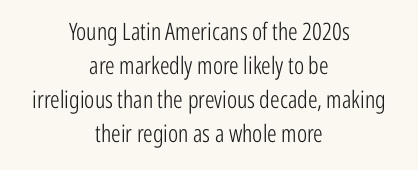
The image shows 24 px text type, upright; set centered, normal line spacing (1.42x), normal letter spacing, not underlined.
